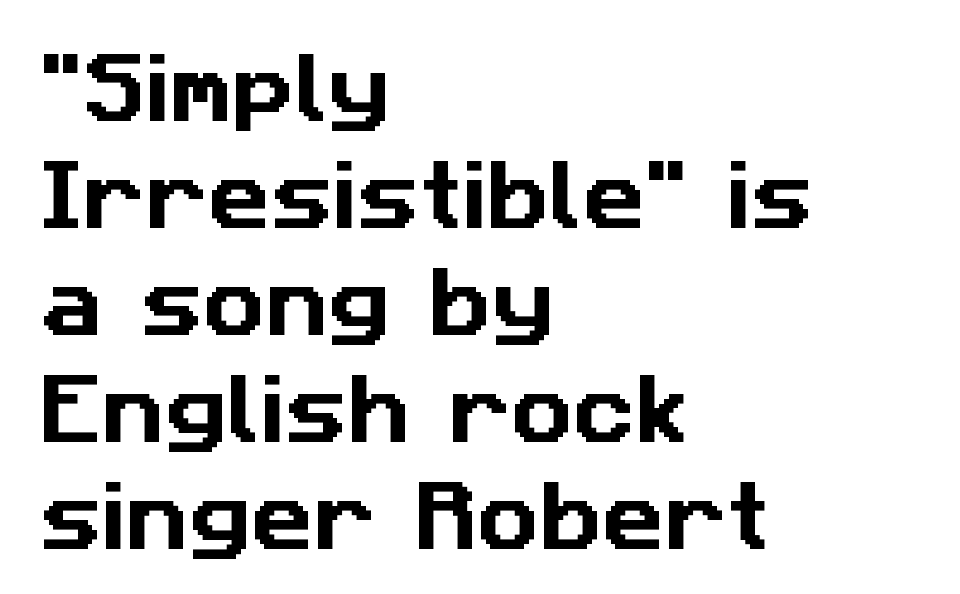
The image shows 77 px sans-serif type; set left-aligned, normal line spacing (1.39x), normal letter spacing, not underlined; low stroke contrast and a medium x-height.
